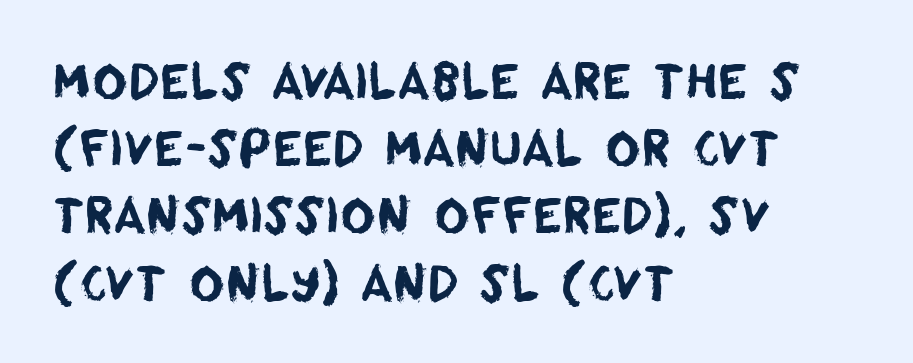
The image shows 48 px sans-serif type; set left-aligned, normal line spacing (1.4x), normal letter spacing, not underlined; low stroke contrast and a large x-height.
